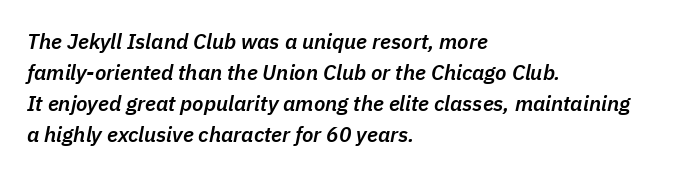
Observe the ordinary spacing: letters are neighbours, not strangers. How would I describe the line gaps? Plain and ordinary. Compared with ordinary roman type, these characters are visibly tilted. Only glyphs here, with clear space below each row.
